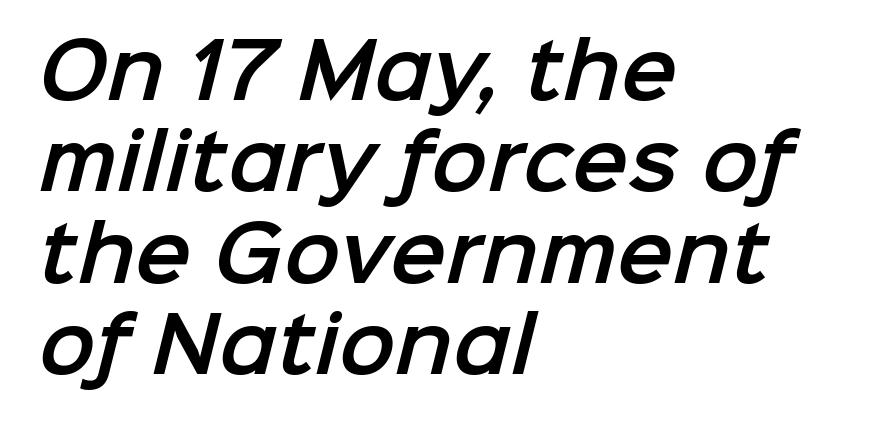
{"serif": "no", "width": "normal", "stroke_contrast": "low", "x_height": "medium", "monospaced": "no", "underline": "no", "align": "left", "line_spacing_ratio": 1.22, "letter_spacing": "normal", "letter_spacing_em": 0.0, "glyph_px": 75}
